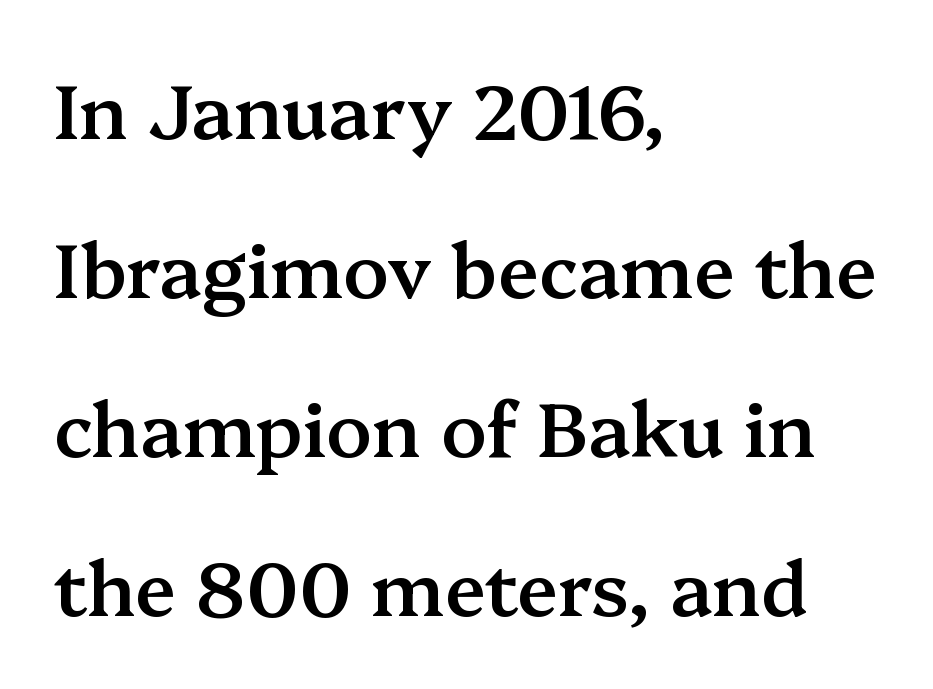
{"serif": "yes", "italic": "no", "bold": "semi", "weight": "semibold", "width": "normal", "stroke_contrast": "medium", "x_height": "medium", "monospaced": "no", "underline": "no", "align": "left", "line_spacing": "loose", "line_spacing_ratio": 2.12, "letter_spacing": "normal", "letter_spacing_em": 0.0, "glyph_px": 75}
